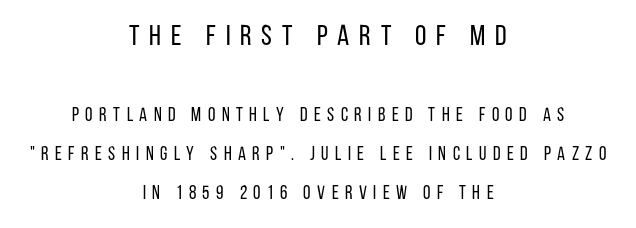
The image shows 29 px regular-weight, condensed sans-serif type, upright; set centered, loose line spacing (2.06x), unusually wide letter spacing (+0.34 em), not underlined; the first (top) block is 1.53x larger; low stroke contrast and a large x-height.
